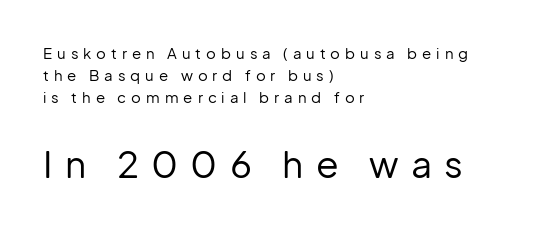
Q: Is the text bold? A: No.
Q: Is the text italic (slanted)? A: No, it is upright.
Q: Is the typeface a serif or a sans-serif typeface? A: Sans-serif.
Q: Is the text underlined? A: No.
Q: How is the paragraph aligned? A: Left-aligned.
Q: Is the spacing between letters normal or unusually wide? A: Unusually wide.
Q: Is the spacing between lines tight, normal or loose? A: Normal.
Q: Which block of text is set in a larger size, the first (top) or the second (bottom)? A: The second (bottom) one.
Q: Width (condensed, normal, or wide)? A: Normal.
Q: Stroke contrast? A: Low.
Q: x-height? A: Medium.
Q: Monospaced? A: No.
